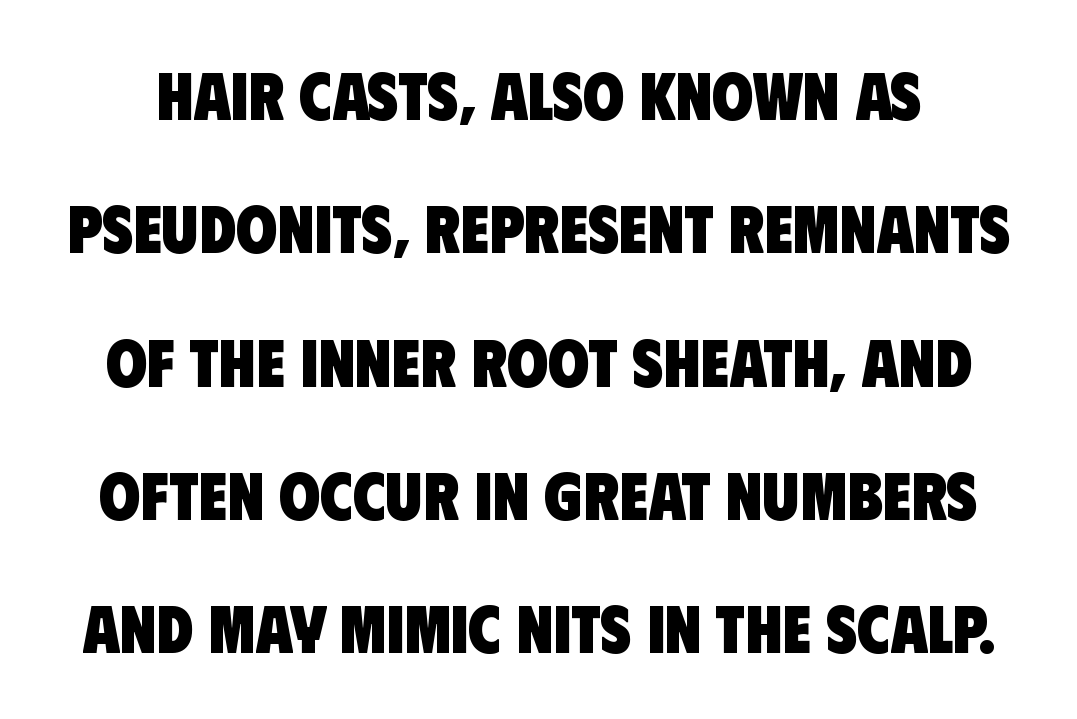
Rule under the text: the space is simply empty. The face used here has the dense, thick strokes of a bold. Is this a fixed-width face? No — the glyphs have proportional, varying widths. Vertically, the passage feels expansive, rows floating well apart. Characters follow at the spacing the type designer built in. No feet cap the strokes, marking this as sans-serif type.
